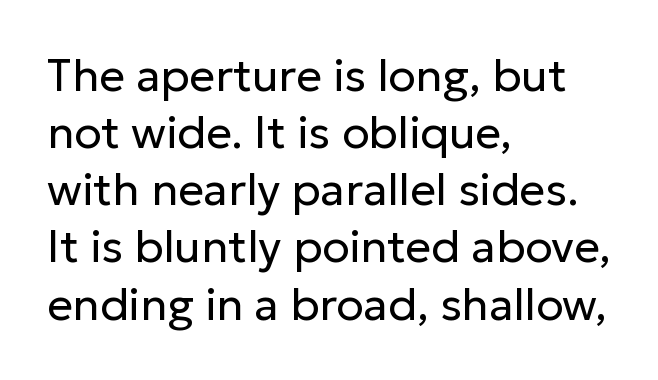
Q: Is the text bold? A: No.
Q: Is the text italic (slanted)? A: No, it is upright.
Q: Is the typeface a serif or a sans-serif typeface? A: Sans-serif.
Q: Is the text underlined? A: No.
Q: How is the paragraph aligned? A: Left-aligned.
Q: Is the spacing between letters normal or unusually wide? A: Normal.
Q: Is the spacing between lines tight, normal or loose? A: Normal.
Q: Width (condensed, normal, or wide)? A: Normal.
Q: Stroke contrast? A: Low.
Q: x-height? A: Medium.
Q: Monospaced? A: No.
